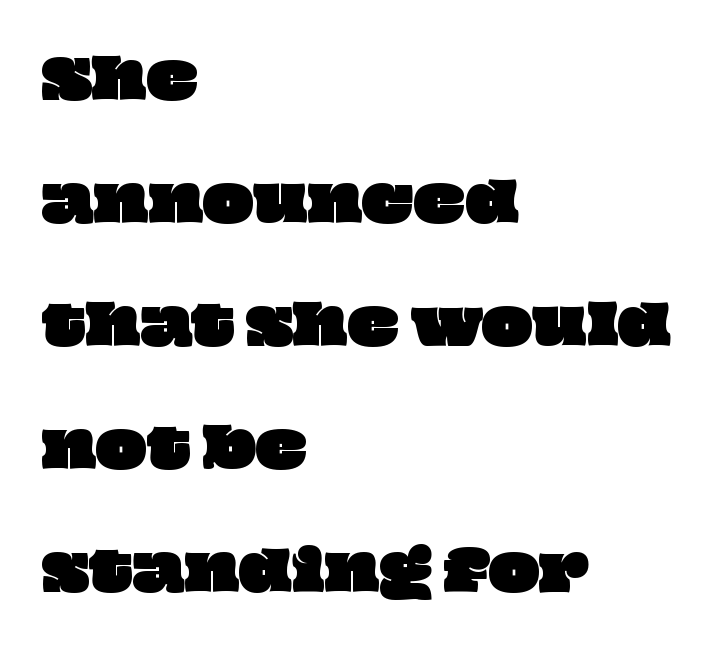
The image shows 54 px wide type; set left-aligned, loose line spacing (2.28x), normal letter spacing, not underlined; low stroke contrast and a large x-height.
